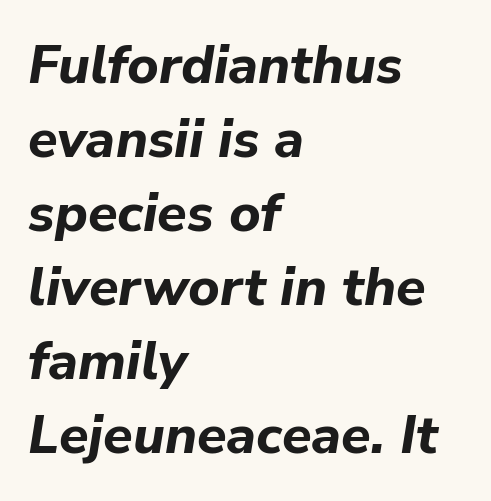
Characters follow at the spacing the type designer built in. Successive baselines arrive at the customary interval. Clear beneath every line of the passage. Line beginnings align vertically; line endings do not. The letters advance in unequal steps, a hallmark of proportional type.
